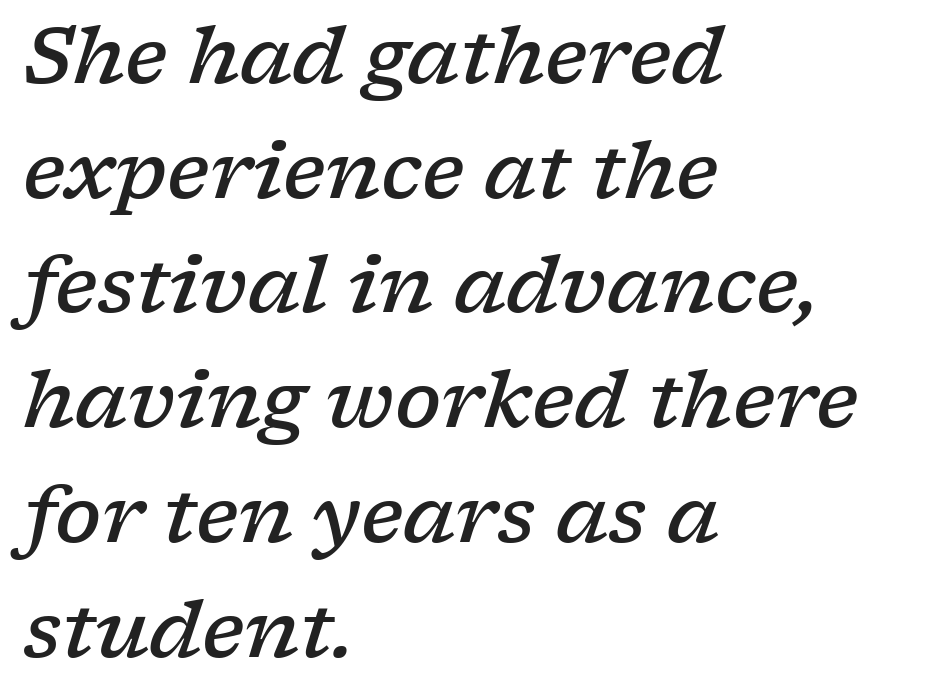
Q: Is the text bold? A: Semi-bold.
Q: Is the text italic (slanted)? A: Yes, it leans right by about 17 degrees.
Q: Is the typeface a serif or a sans-serif typeface? A: Serif.
Q: Is the text underlined? A: No.
Q: How is the paragraph aligned? A: Left-aligned.
Q: Is the spacing between letters normal or unusually wide? A: Normal.
Q: Is the spacing between lines tight, normal or loose? A: Normal.
Q: Width (condensed, normal, or wide)? A: Wide.
Q: Stroke contrast? A: Low.
Q: x-height? A: Medium.
Q: Monospaced? A: No.
